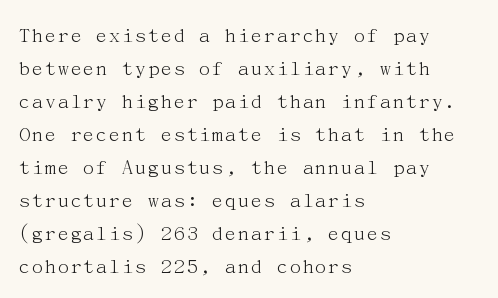
Q: Is the text bold? A: No.
Q: Is the text italic (slanted)? A: No, it is upright.
Q: Is the text underlined? A: No.
Q: How is the paragraph aligned? A: Left-aligned.
Q: Is the spacing between letters normal or unusually wide? A: Normal.
Q: Is the spacing between lines tight, normal or loose? A: Normal.
